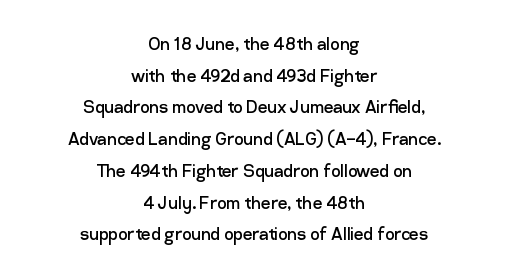
Q: Is the text bold? A: No.
Q: Is the text italic (slanted)? A: No, it is upright.
Q: Is the text underlined? A: No.
Q: How is the paragraph aligned? A: Centered.
Q: Is the spacing between letters normal or unusually wide? A: Normal.
Q: Is the spacing between lines tight, normal or loose? A: Normal.
